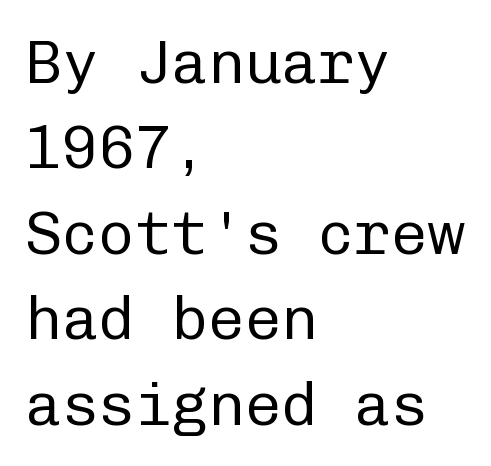
{"serif": "no", "italic": "no", "bold": "no", "weight": "regular", "width": "normal", "stroke_contrast": "low", "x_height": "medium", "monospaced": "yes", "underline": "no", "align": "left", "line_spacing": "normal", "line_spacing_ratio": 1.4, "letter_spacing": "normal", "letter_spacing_em": 0.0, "glyph_px": 61}
